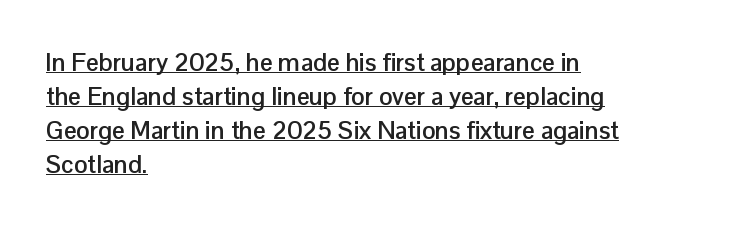
{"italic": "no", "bold": "yes", "underline": "yes", "align": "left", "line_spacing": "normal", "line_spacing_ratio": 1.36, "letter_spacing": "normal", "letter_spacing_em": 0.0, "glyph_px": 25}
